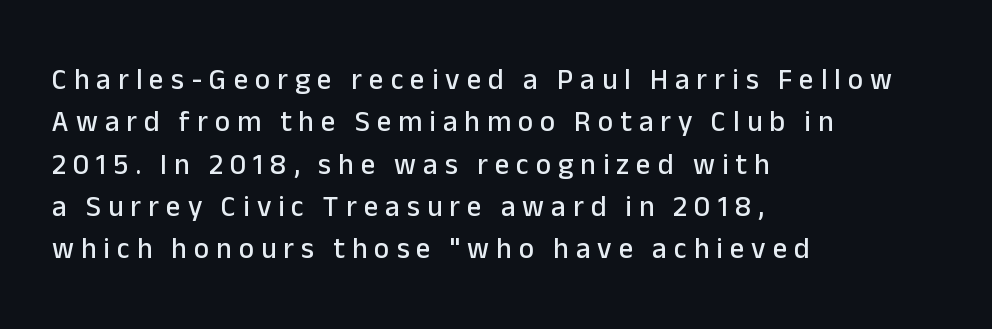
{"serif": "no", "italic": "no", "width": "normal", "stroke_contrast": "low", "x_height": "medium", "monospaced": "no", "underline": "no", "align": "left", "line_spacing": "normal", "line_spacing_ratio": 1.46, "letter_spacing": "wide", "letter_spacing_em": 0.24, "glyph_px": 29}
